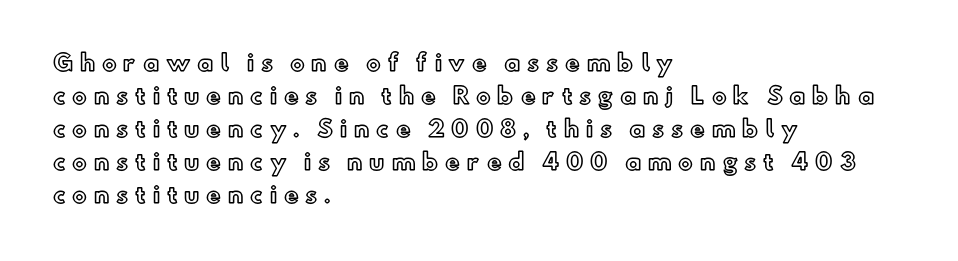
Rendered with straight, roman letterforms. Notice how the passage keeps a crisp vertical edge on the left only. This rendering widens character spacing well past its baseline value. A clean baseline with only descenders dipping below it. How would I describe the line gaps? Plain and ordinary.
